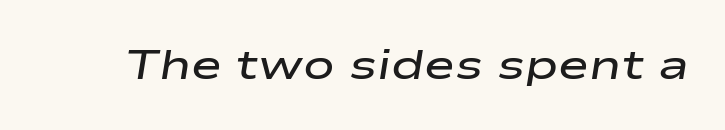
Here the designer chose a conventional face with non-uniform glyph widths. The space beneath each line is pristine and unruled. A typesetter would call this zero additional tracking. Yep, that's italic — everything's leaning.
